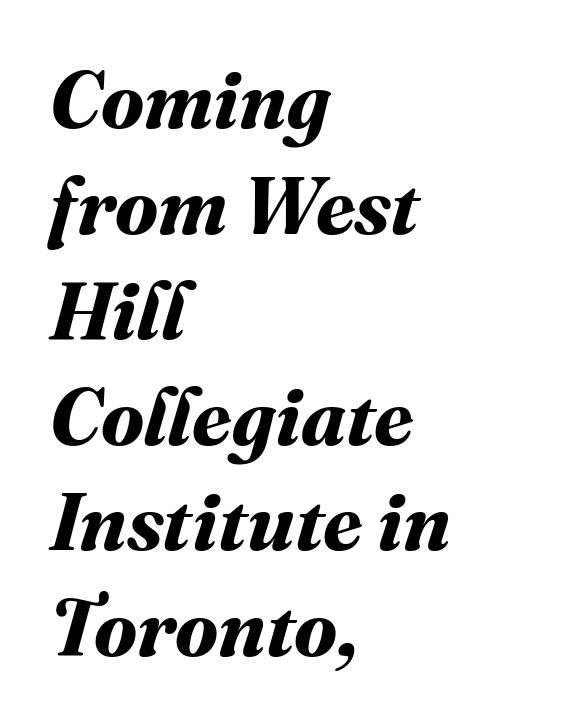
The image shows 80 px bold type; set left-aligned, normal line spacing (1.32x), normal letter spacing, not underlined; medium stroke contrast and a medium x-height.
